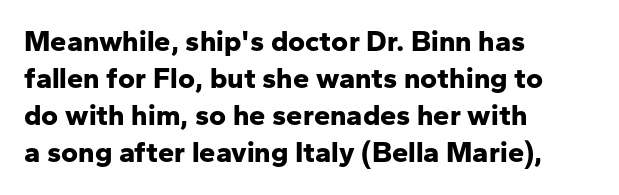
The image shows 29 px bold sans-serif type, upright; set left-aligned, normal line spacing (1.28x), normal letter spacing, not underlined; low stroke contrast and a medium x-height.
